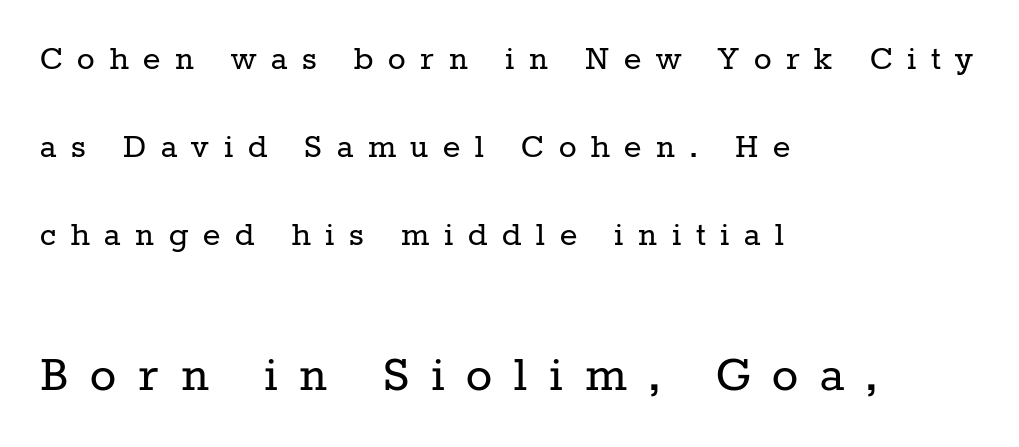
Tracking here is generous; glyphs stand well apart from one another. Is there much room between lines? Yes — plenty of vertical air separates them. Top chunk: small. Bottom chunk: large. Counters stay open thanks to moderate or lighter strokes. Varying glyph widths throughout — classic text-font behaviour. Every row of glyphs begins at an identical x-position on the left.
